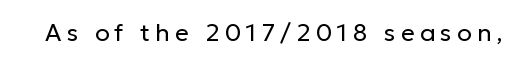
{"italic": "no", "bold": "no", "underline": "no", "letter_spacing": "wide", "letter_spacing_em": 0.22, "glyph_px": 24}
